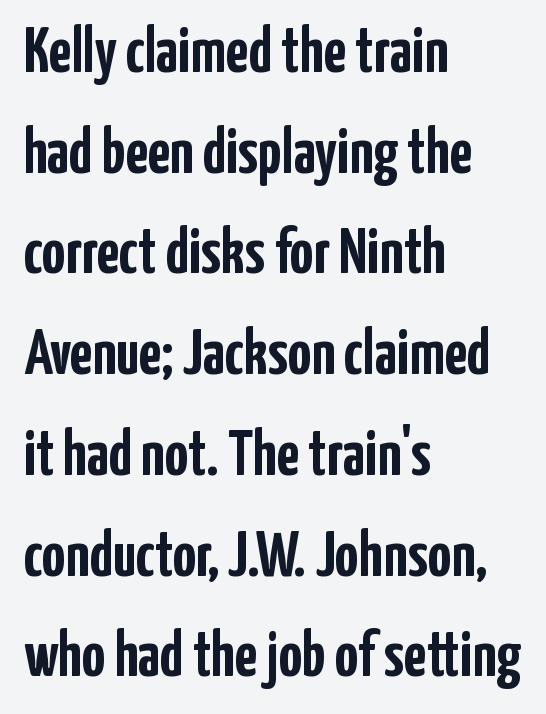
Q: Is the text bold? A: Yes.
Q: Is the text italic (slanted)? A: No, it is upright.
Q: Is the typeface a serif or a sans-serif typeface? A: Sans-serif.
Q: Is the text underlined? A: No.
Q: How is the paragraph aligned? A: Left-aligned.
Q: Is the spacing between letters normal or unusually wide? A: Normal.
Q: Is the spacing between lines tight, normal or loose? A: Normal.
Q: Width (condensed, normal, or wide)? A: Condensed.
Q: Stroke contrast? A: Low.
Q: x-height? A: Medium.
Q: Monospaced? A: No.
